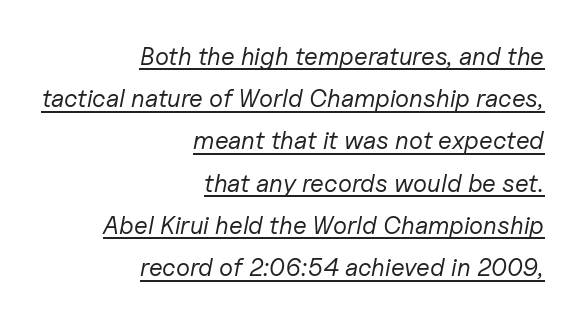
Q: Is the text bold? A: No.
Q: Is the text italic (slanted)? A: Yes, it leans right by about 11 degrees.
Q: Is the text underlined? A: Yes.
Q: How is the paragraph aligned? A: Right-aligned.
Q: Is the spacing between letters normal or unusually wide? A: Normal.
Q: Is the spacing between lines tight, normal or loose? A: Normal.
